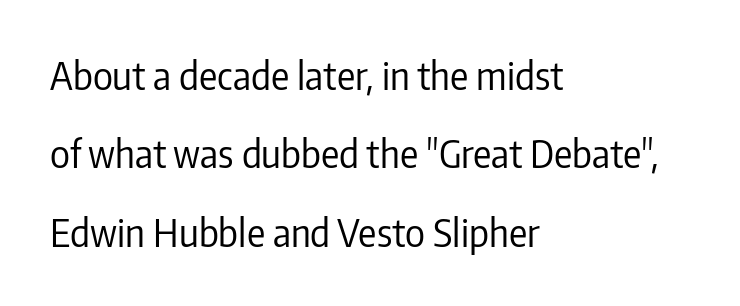
The image shows 38 px regular-weight, condensed sans-serif type, upright; set left-aligned, loose line spacing (2.06x), normal letter spacing, not underlined; low stroke contrast and a medium x-height.
